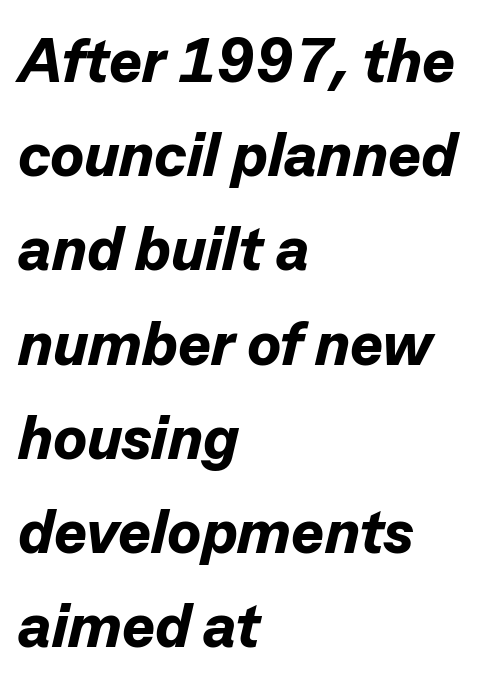
Summary of weight: heavy, a full bold. The tracking reads as untouched default to a designer's eye. One-word summary of the alignment: left. Compared with typical paragraphs, the rows here are spaced about the same. A clean baseline with only descenders dipping below it.
